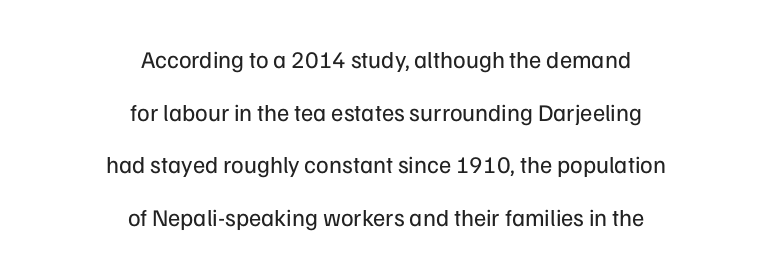
Weight class: somewhere from thin through regular. Nope, not italic — everything's standing straight. Leading is clearly above the norm, producing a sparse column. The typesetter chose a symmetrical, centered arrangement here.
